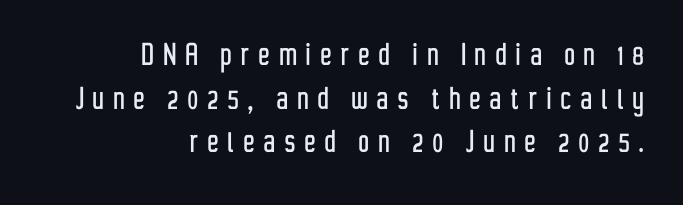
Q: Is the text italic (slanted)? A: No, it is upright.
Q: Is the typeface a serif or a sans-serif typeface? A: Sans-serif.
Q: Is the text underlined? A: No.
Q: How is the paragraph aligned? A: Right-aligned.
Q: Is the spacing between letters normal or unusually wide? A: Unusually wide.
Q: Width (condensed, normal, or wide)? A: Condensed.
Q: Stroke contrast? A: Low.
Q: x-height? A: Medium.
Q: Monospaced? A: No.
